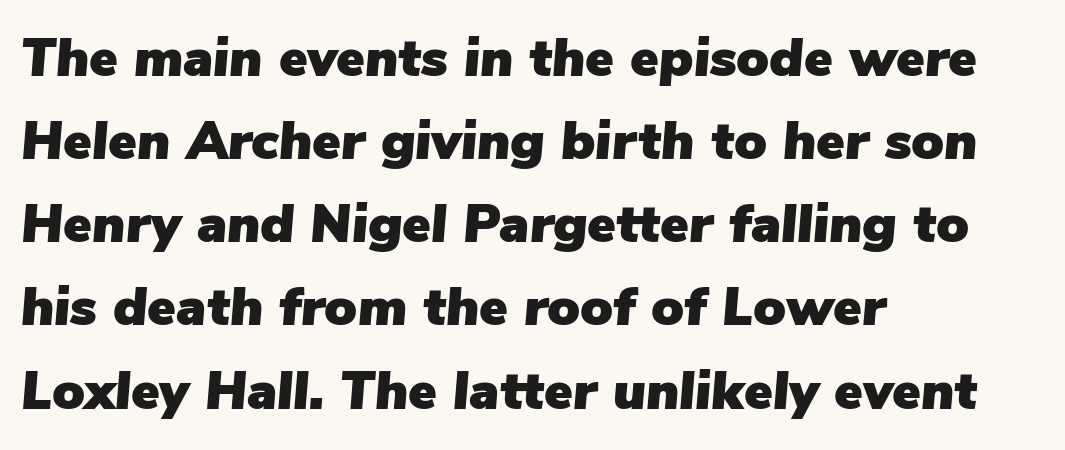
{"italic": "yes", "lean": "right", "slant_degrees": 5, "width": "normal", "stroke_contrast": "low", "x_height": "medium", "monospaced": "no", "underline": "no", "align": "left", "line_spacing": "normal", "line_spacing_ratio": 1.54, "letter_spacing": "normal", "letter_spacing_em": 0.0, "glyph_px": 54}
